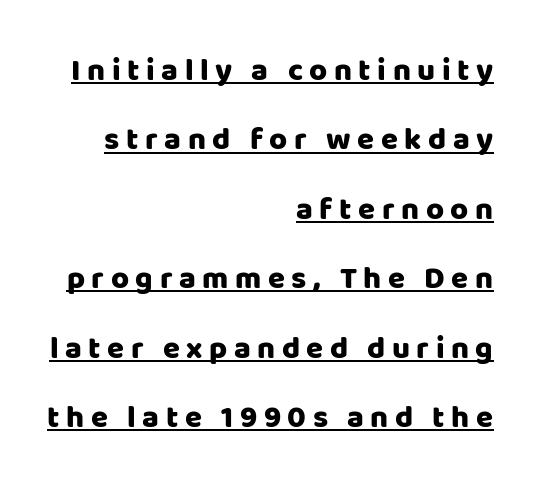
{"serif": "no", "italic": "no", "width": "normal", "stroke_contrast": "low", "x_height": "large", "monospaced": "no", "underline": "yes", "align": "right", "line_spacing": "loose", "line_spacing_ratio": 2.24, "letter_spacing": "wide", "letter_spacing_em": 0.21, "glyph_px": 31}
